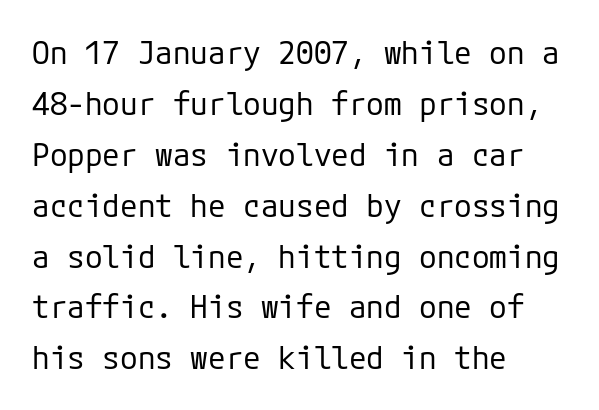
{"serif": "no", "italic": "no", "bold": "no", "weight": "regular", "width": "normal", "stroke_contrast": "low", "x_height": "medium", "underline": "no", "align": "left", "line_spacing": "normal", "line_spacing_ratio": 1.59, "letter_spacing": "normal", "letter_spacing_em": 0.0, "glyph_px": 32}
